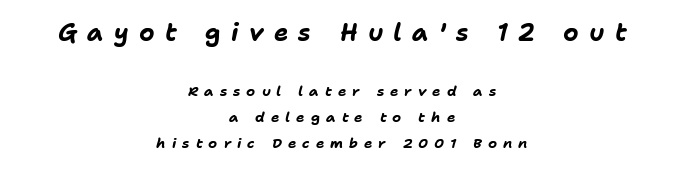
Compared with typical body copy, the letter spacing here is much looser. Type size steps down from the first block to the second. Short and long lines alike share a common midpoint. Bare-footed words on every line. The axis of the letterforms is tilted away from vertical.
